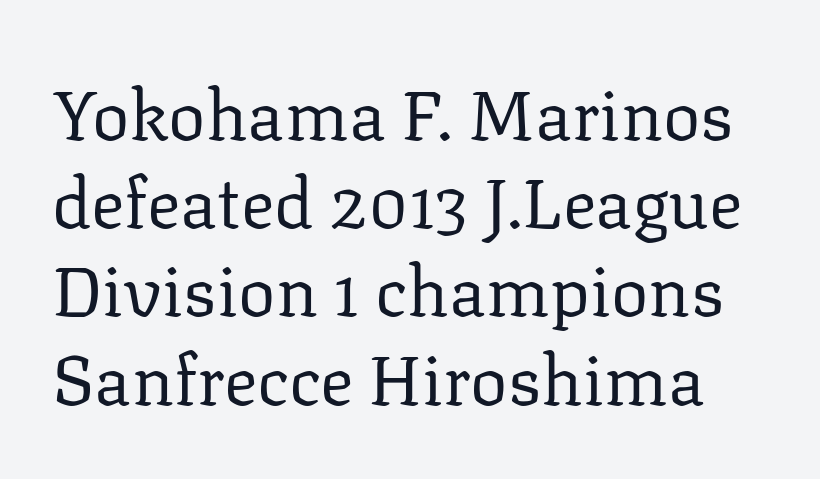
{"serif": "yes", "italic": "no", "bold": "no", "weight": "regular", "width": "normal", "stroke_contrast": "low", "x_height": "medium", "monospaced": "no", "underline": "no", "line_spacing": "normal", "line_spacing_ratio": 1.26, "letter_spacing": "normal", "letter_spacing_em": 0.0, "glyph_px": 70}
